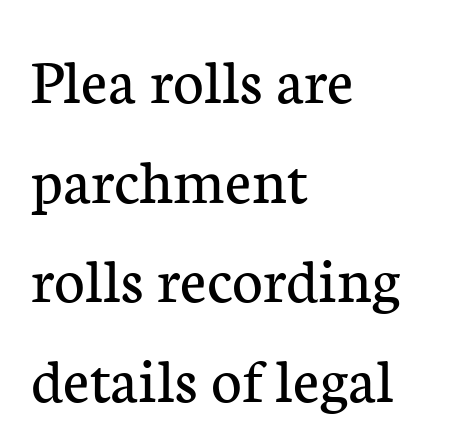
{"serif": "yes", "italic": "no", "bold": "no", "weight": "regular", "width": "normal", "stroke_contrast": "low", "x_height": "medium", "monospaced": "no", "underline": "no", "align": "left", "line_spacing": "normal", "line_spacing_ratio": 1.51, "letter_spacing": "normal", "letter_spacing_em": 0.0, "glyph_px": 66}
